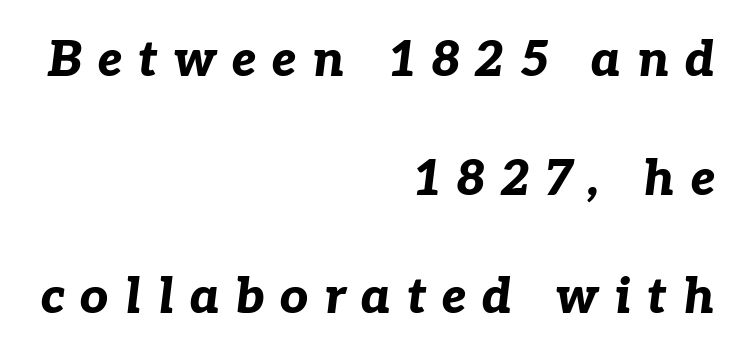
Look at the stroke-to-counter ratio: heavy, a bold. The letters are slanted; this is an italic face. The letterforms stand isolated, each surrounded by extra space. Unmarked baselines from the first word to the last.
